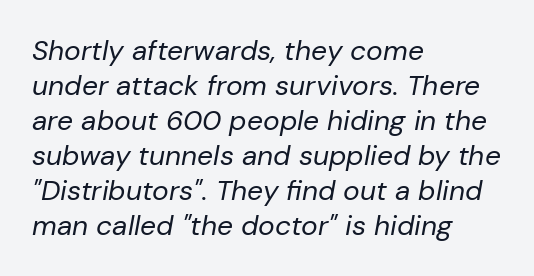
Q: Is the text bold? A: No.
Q: Is the text italic (slanted)? A: Yes, it leans right by about 10 degrees.
Q: Is the text underlined? A: No.
Q: How is the paragraph aligned? A: Left-aligned.
Q: Is the spacing between letters normal or unusually wide? A: Normal.
Q: Is the spacing between lines tight, normal or loose? A: Normal.
Q: Width (condensed, normal, or wide)? A: Normal.
Q: Stroke contrast? A: Low.
Q: x-height? A: Medium.
Q: Monospaced? A: No.
